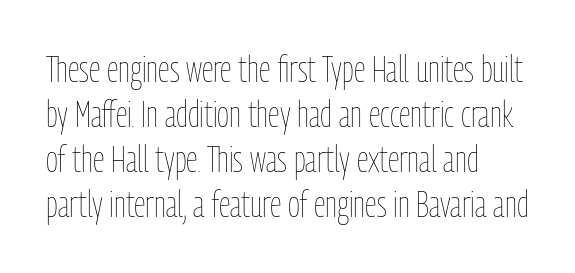
Here the designer chose a conventional face with non-uniform glyph widths. Each line starts at the same left margin while the right side varies. Is the letter spacing exaggerated? No — it looks like the ordinary default. The characters are drawn with everyday or finer stroke widths.
